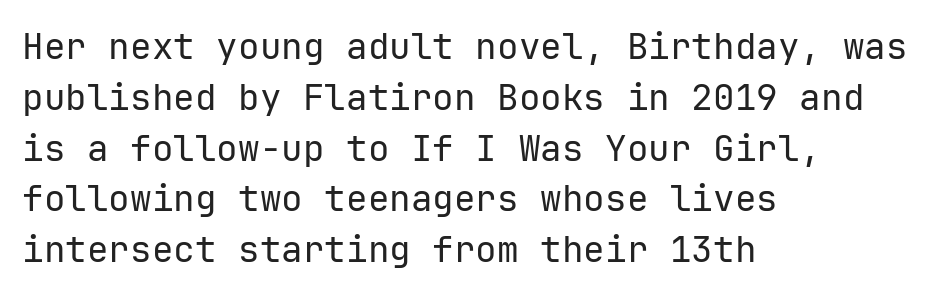
Q: Is the text bold? A: No.
Q: Is the text italic (slanted)? A: No, it is upright.
Q: Is the typeface a serif or a sans-serif typeface? A: Sans-serif.
Q: Is the text underlined? A: No.
Q: How is the paragraph aligned? A: Left-aligned.
Q: Is the spacing between letters normal or unusually wide? A: Normal.
Q: Is the spacing between lines tight, normal or loose? A: Normal.
Q: Width (condensed, normal, or wide)? A: Normal.
Q: Stroke contrast? A: Low.
Q: x-height? A: Medium.
